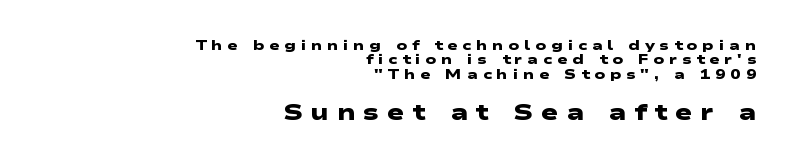
The image shows 23 px bold type; set right-aligned, tight line spacing (1.02x), unusually wide letter spacing (+0.34 em), not underlined; the second (bottom) block is 1.64x larger.
